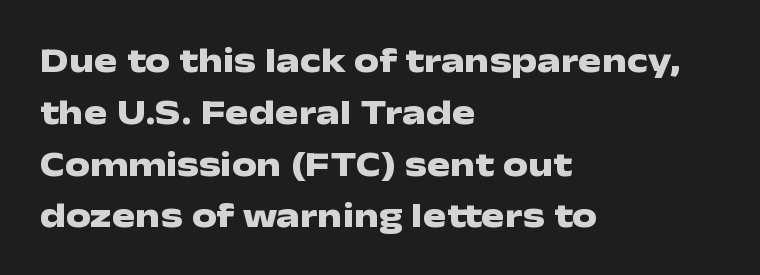
The image shows 35 px heavy, wide sans-serif type, upright; set left-aligned, normal line spacing (1.48x), normal letter spacing, not underlined; low stroke contrast and a medium x-height.
